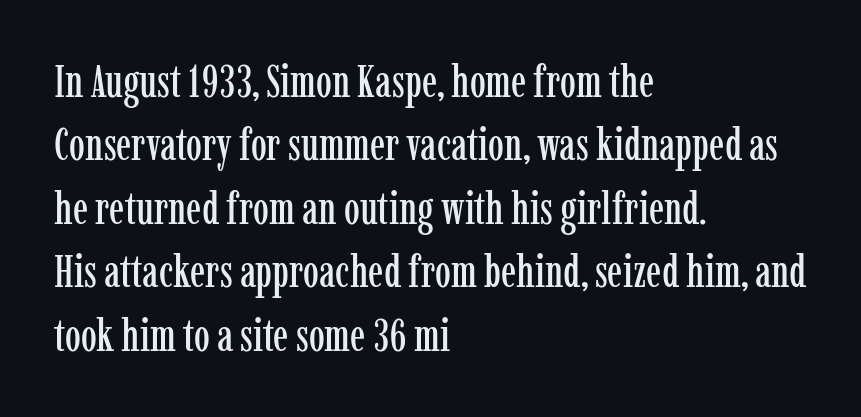
{"serif": "yes", "italic": "no", "width": "condensed", "stroke_contrast": "low", "x_height": "medium", "monospaced": "no", "underline": "no", "align": "left", "line_spacing": "normal", "line_spacing_ratio": 1.41, "letter_spacing": "normal", "letter_spacing_em": 0.0, "glyph_px": 45}
